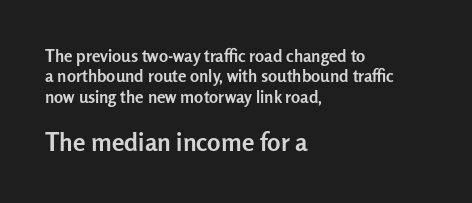
The image shows 25 px bold type, upright; set left-aligned, line spacing 1.2x, normal letter spacing, not underlined; the second (bottom) block is 1.47x larger.
